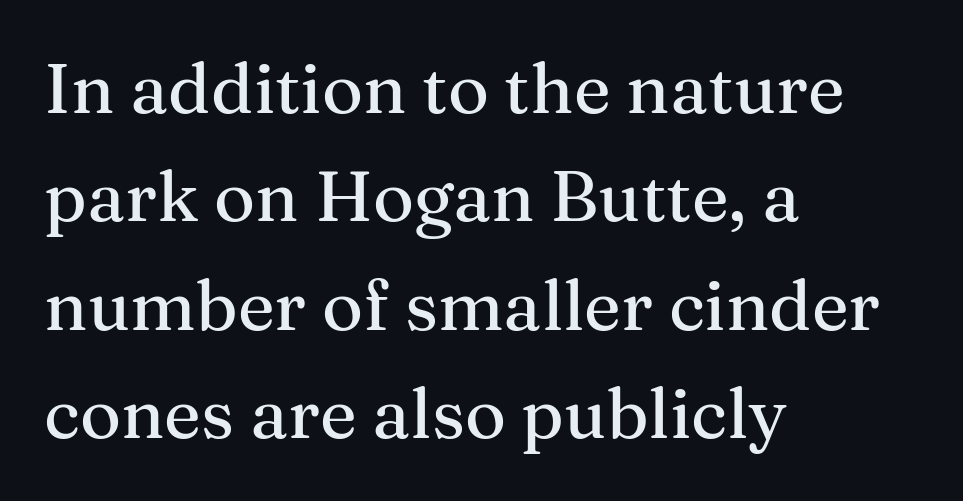
The image shows 70 px serif type, upright; set left-aligned, normal line spacing (1.55x), normal letter spacing, not underlined; medium stroke contrast and a medium x-height.
